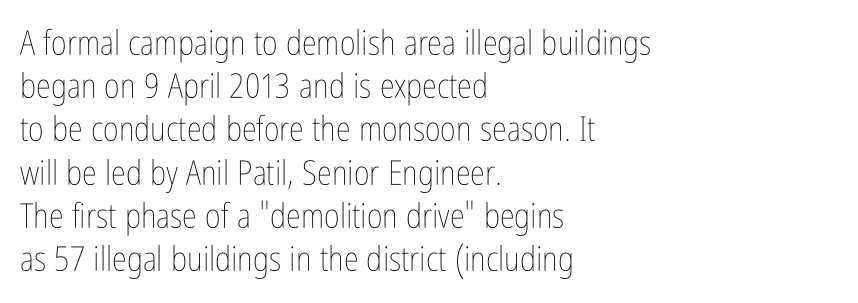
A bare baseline throughout the passage. Note the varied advance widths — an 'i' is clearly narrower than an 'm'. The characters are drawn with everyday or finer stroke widths. Where is the straight margin? On the left. The rendering keeps characters at their native spacing.
